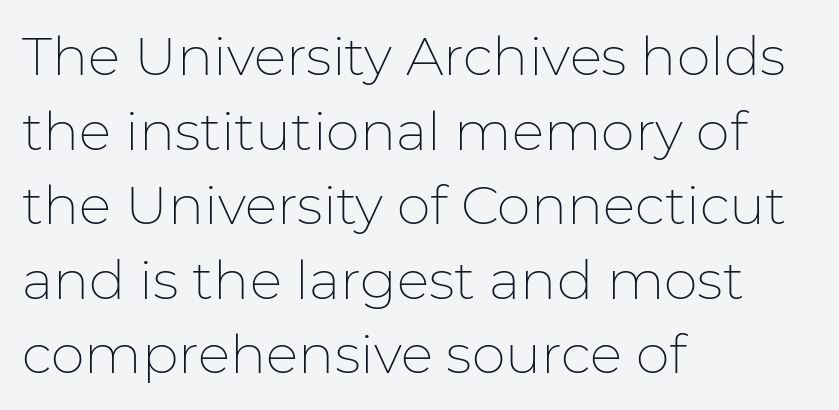
{"serif": "no", "italic": "no", "bold": "no", "weight": "thin", "width": "normal", "stroke_contrast": "low", "x_height": "medium", "monospaced": "no", "underline": "no", "align": "left", "line_spacing": "normal", "line_spacing_ratio": 1.38, "letter_spacing": "normal", "letter_spacing_em": 0.0, "glyph_px": 54}
